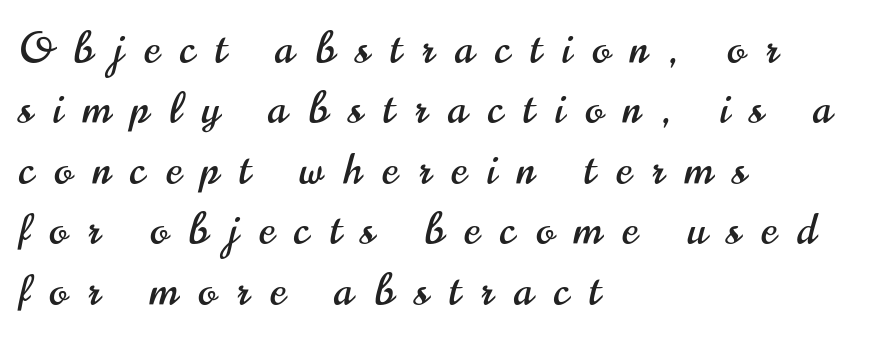
Q: Is the text italic (slanted)? A: Yes.
Q: Is the typeface a serif or a sans-serif typeface? A: Sans-serif.
Q: Is the text underlined? A: No.
Q: How is the paragraph aligned? A: Left-aligned.
Q: Is the spacing between letters normal or unusually wide? A: Unusually wide.
Q: Is the spacing between lines tight, normal or loose? A: Normal.
Q: Width (condensed, normal, or wide)? A: Condensed.
Q: Stroke contrast? A: High.
Q: x-height? A: Small.
Q: Monospaced? A: No.
